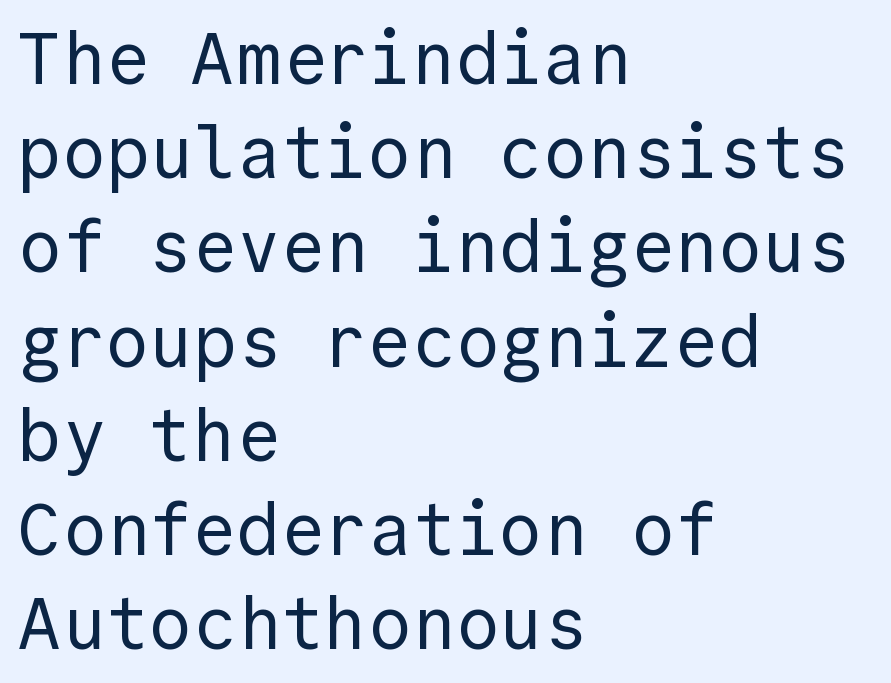
Beneath every word, the page is bare. The face used here is rendered with its standard letterfit. The rendering uses typewriter-style spacing with identical character cells. Reading down the column, the eye jumps a familiar distance to each next line. Weight: in the light-to-regular range. Notice how the passage keeps a crisp vertical edge on the left only.
